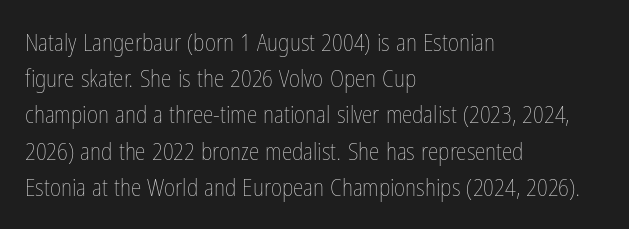
{"italic": "no", "bold": "no", "underline": "no", "align": "left", "line_spacing": "normal", "line_spacing_ratio": 1.51, "letter_spacing": "normal", "letter_spacing_em": 0.0, "glyph_px": 24}
